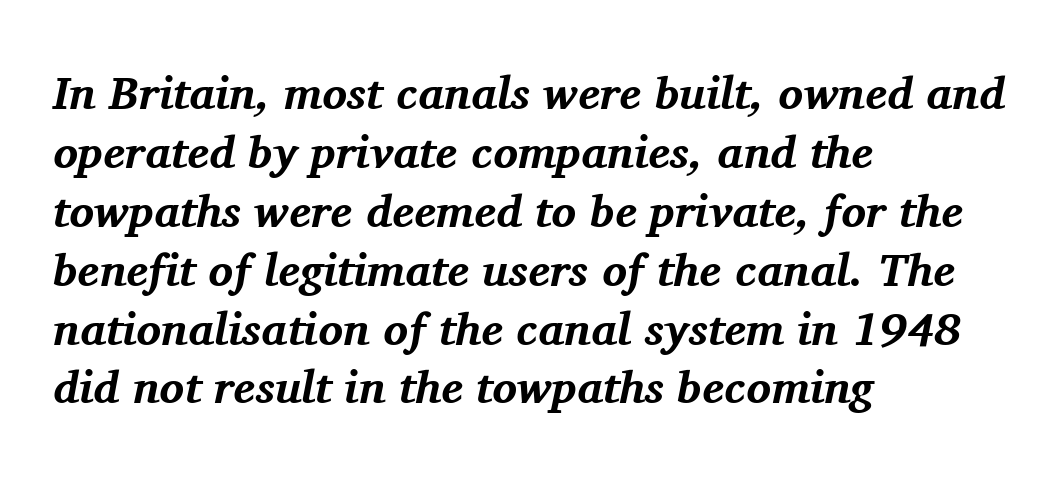
The glyphs look as if they've been sheared to an angle. Layout note: lines flush left. Check where the strokes stop: tiny serifs finish them off. The font is running at its bold setting. How would I describe the line gaps? Plain and ordinary. Caption: standard tracking, unaltered.
